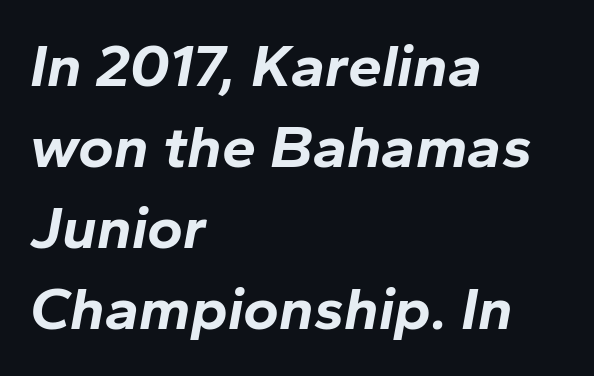
Line beginnings align vertically; line endings do not. The passage shown has conventional tracking throughout. This sample has the flowing, uneven cadence of proportional lettering. Has an underline been added? It has not.
